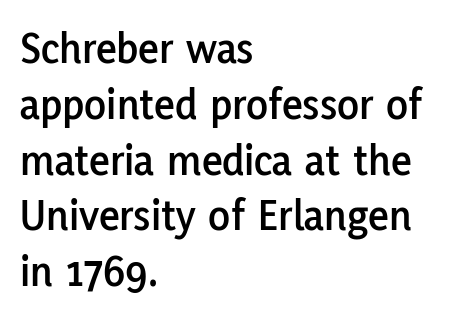
The image shows 45 px sans-serif type, upright; set left-aligned, line spacing 1.24x, normal letter spacing, not underlined; low stroke contrast and a medium x-height.
